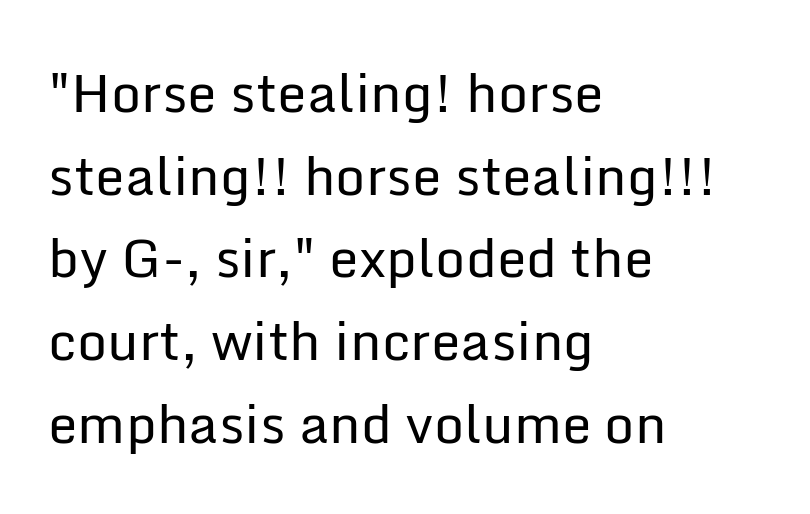
Quick note: underline off. The rendering uses natural spacing where letterforms have individual widths. Line beginnings align vertically; line endings do not. Font category for this specimen: sans-serif. Compared with typical body copy, the letter spacing here is the same.
